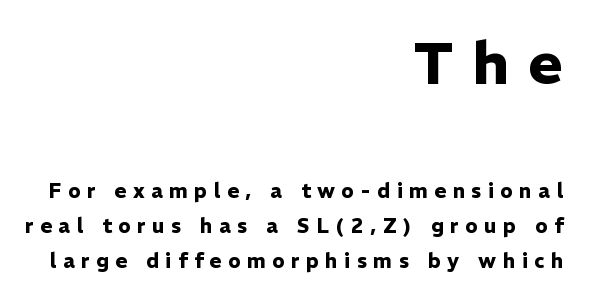
Q: Is the text bold? A: Yes.
Q: Is the text italic (slanted)? A: No, it is upright.
Q: Is the typeface a serif or a sans-serif typeface? A: Sans-serif.
Q: Is the text underlined? A: No.
Q: How is the paragraph aligned? A: Right-aligned.
Q: Is the spacing between letters normal or unusually wide? A: Unusually wide.
Q: Which block of text is set in a larger size, the first (top) or the second (bottom)? A: The first (top) one.
Q: Width (condensed, normal, or wide)? A: Normal.
Q: Stroke contrast? A: Low.
Q: x-height? A: Medium.
Q: Monospaced? A: No.
